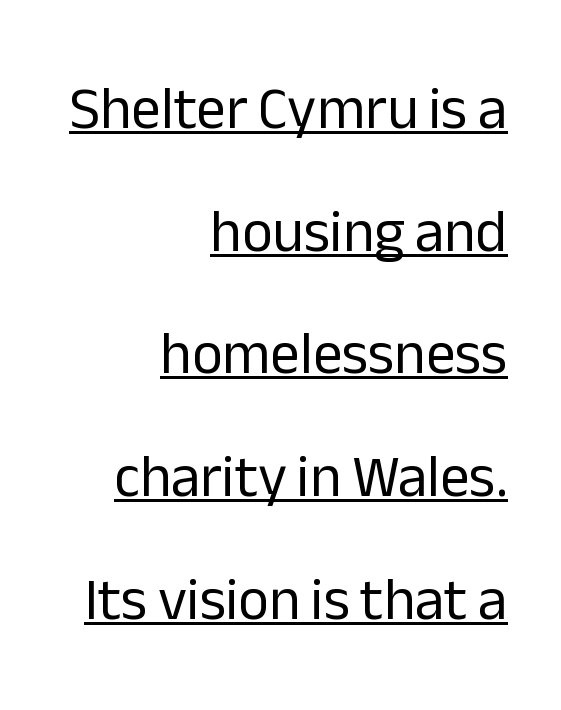
Q: Is the text bold? A: No.
Q: Is the text italic (slanted)? A: No, it is upright.
Q: Is the typeface a serif or a sans-serif typeface? A: Sans-serif.
Q: Is the text underlined? A: Yes.
Q: How is the paragraph aligned? A: Right-aligned.
Q: Is the spacing between letters normal or unusually wide? A: Normal.
Q: Is the spacing between lines tight, normal or loose? A: Loose.
Q: Width (condensed, normal, or wide)? A: Normal.
Q: Stroke contrast? A: Low.
Q: x-height? A: Medium.
Q: Monospaced? A: No.
